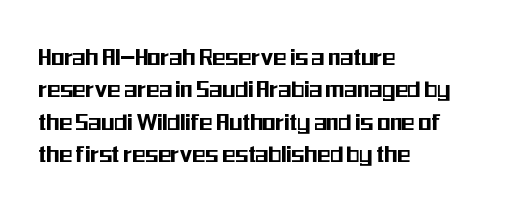
The image shows 27 px text type, upright; set left-aligned, line spacing 1.2x, normal letter spacing, not underlined.
